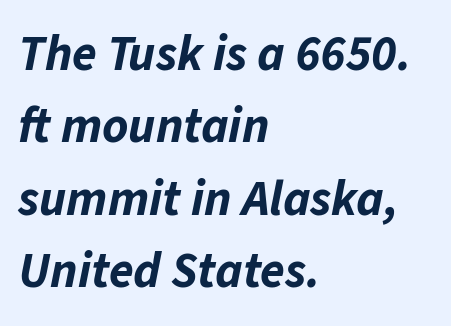
Q: Is the text bold? A: Yes.
Q: Is the text italic (slanted)? A: Yes, it leans right by about 11 degrees.
Q: Is the text underlined? A: No.
Q: How is the paragraph aligned? A: Left-aligned.
Q: Is the spacing between letters normal or unusually wide? A: Normal.
Q: Is the spacing between lines tight, normal or loose? A: Normal.
Q: Width (condensed, normal, or wide)? A: Normal.
Q: Stroke contrast? A: Low.
Q: x-height? A: Medium.
Q: Monospaced? A: No.
